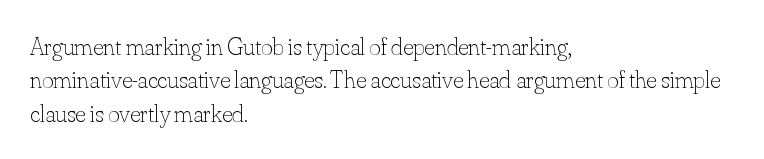
The image shows 25 px text type, upright; set left-aligned, normal line spacing (1.34x), normal letter spacing, not underlined.
